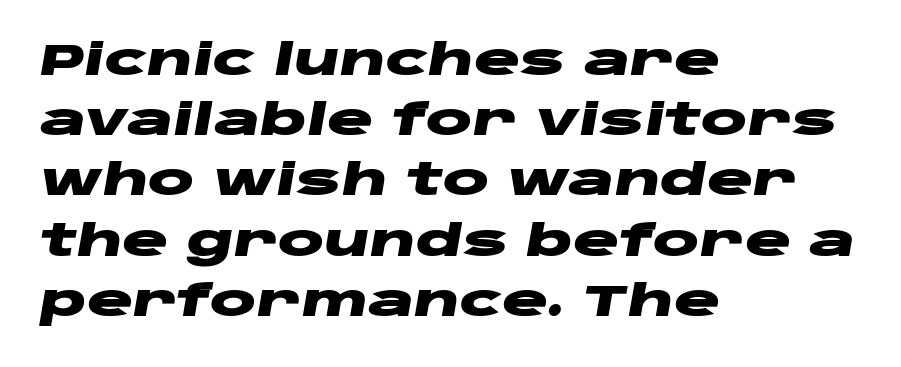
{"italic": "yes", "lean": "right", "slant_degrees": 10, "bold": "yes", "weight": "heavy", "width": "wide", "stroke_contrast": "low", "x_height": "large", "monospaced": "no", "underline": "no", "align": "left", "line_spacing": "normal", "line_spacing_ratio": 1.4, "letter_spacing": "normal", "letter_spacing_em": 0.0, "glyph_px": 43}
